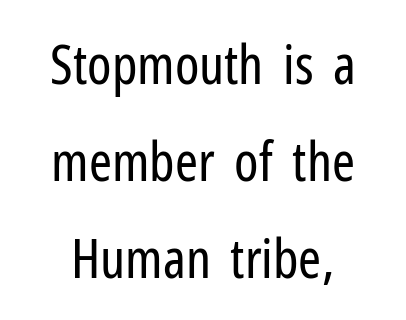
The image shows 55 px regular-weight, condensed sans-serif type, upright; set line spacing 1.76x, normal letter spacing, not underlined; low stroke contrast and a medium x-height.
